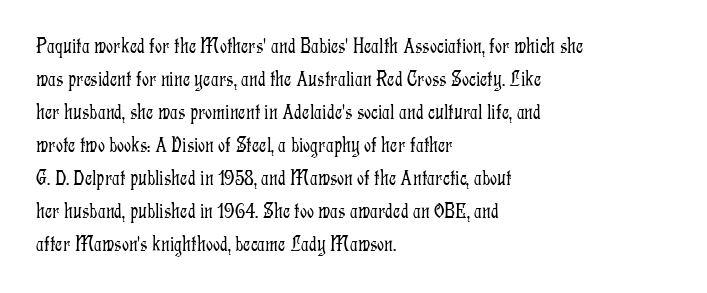
In terms of leading, this rendering sits right in the middle. Quick note: not italic, upright. Stems here are at most as thick as an everyday book face. Letter spacing: default.
